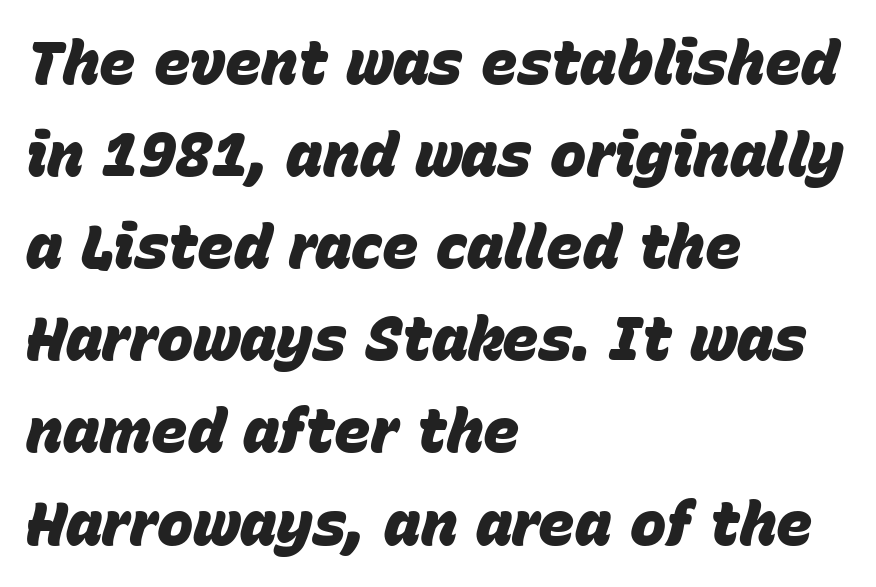
Q: Is the text bold? A: Yes.
Q: Is the text italic (slanted)? A: Yes, it leans right by about 15 degrees.
Q: Is the text underlined? A: No.
Q: How is the paragraph aligned? A: Left-aligned.
Q: Is the spacing between letters normal or unusually wide? A: Normal.
Q: Is the spacing between lines tight, normal or loose? A: Normal.
Q: Width (condensed, normal, or wide)? A: Normal.
Q: Stroke contrast? A: Low.
Q: x-height? A: Large.
Q: Monospaced? A: No.
